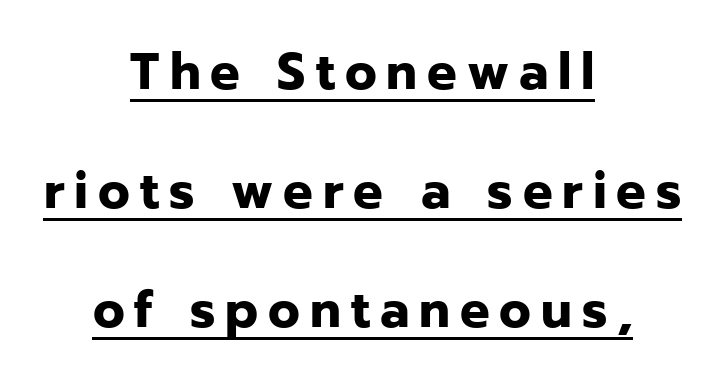
{"serif": "no", "italic": "no", "bold": "yes", "weight": "bold", "width": "normal", "stroke_contrast": "low", "x_height": "medium", "monospaced": "no", "underline": "yes", "align": "center", "line_spacing": "loose", "line_spacing_ratio": 2.29, "glyph_px": 52}
